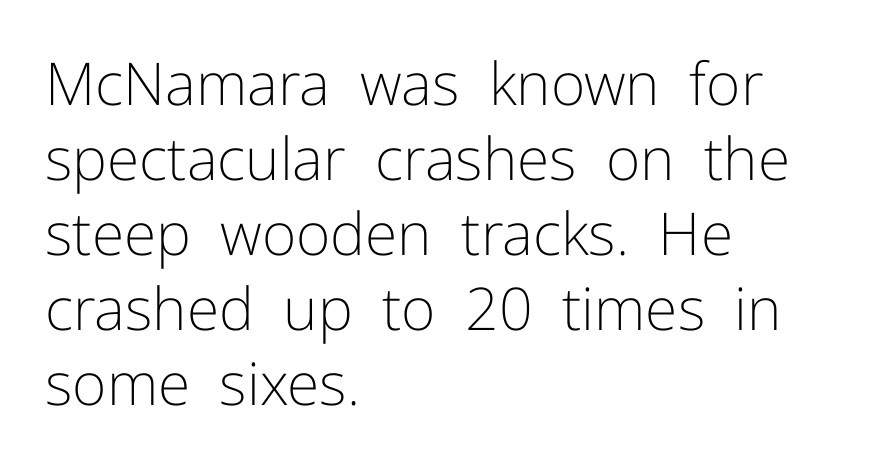
The image shows 59 px light sans-serif type, upright; set left-aligned, normal line spacing (1.27x), normal letter spacing, not underlined; low stroke contrast and a medium x-height.
